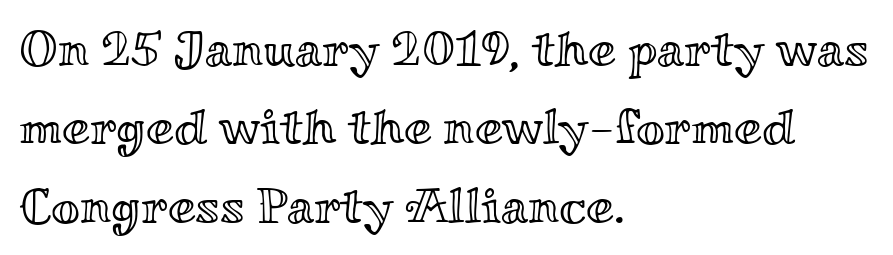
Regarding leading, the lines here are spaced in the standard way. Spacing verdict: proportional, widths tailored to each character. Default kerning and tracking; the words read as compact shapes. The glyphs are unaccompanied by any horizontal stroke below them.
